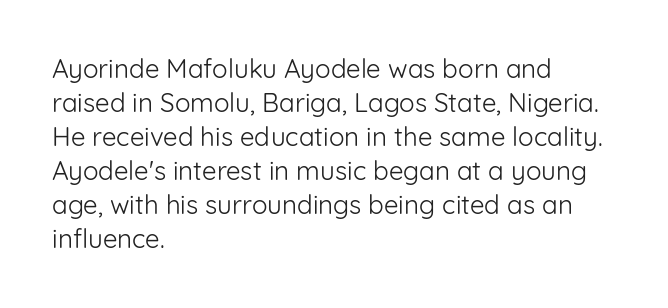
The image shows 26 px text type, upright; set left-aligned, normal line spacing (1.31x), normal letter spacing, not underlined.
